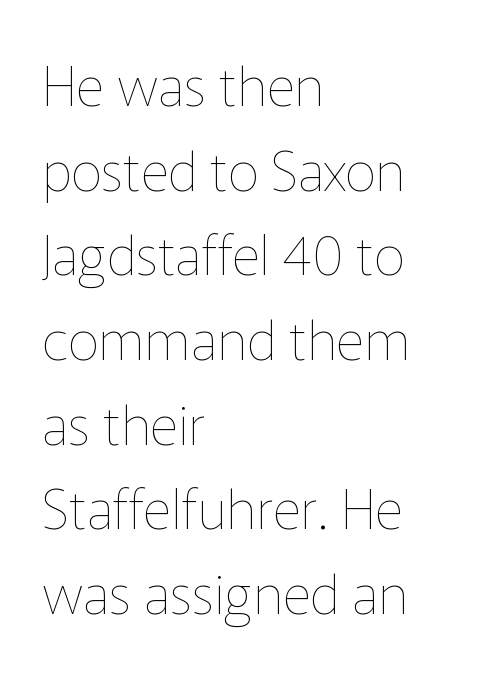
{"italic": "no", "bold": "no", "weight": "thin", "width": "normal", "stroke_contrast": "low", "x_height": "medium", "monospaced": "no", "underline": "no", "align": "left", "line_spacing": "normal", "line_spacing_ratio": 1.54, "letter_spacing": "normal", "letter_spacing_em": 0.0, "glyph_px": 55}
